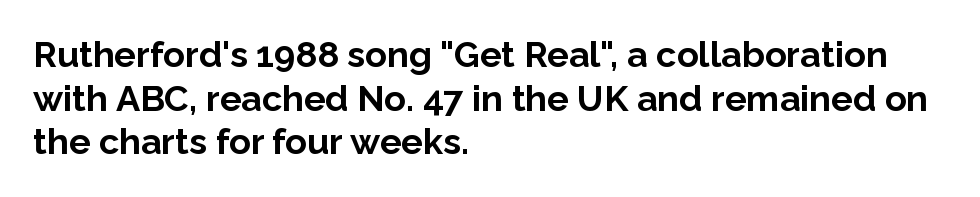
The image shows 36 px bold sans-serif type, upright; set left-aligned, line spacing 1.21x, normal letter spacing, not underlined; low stroke contrast and a medium x-height.
